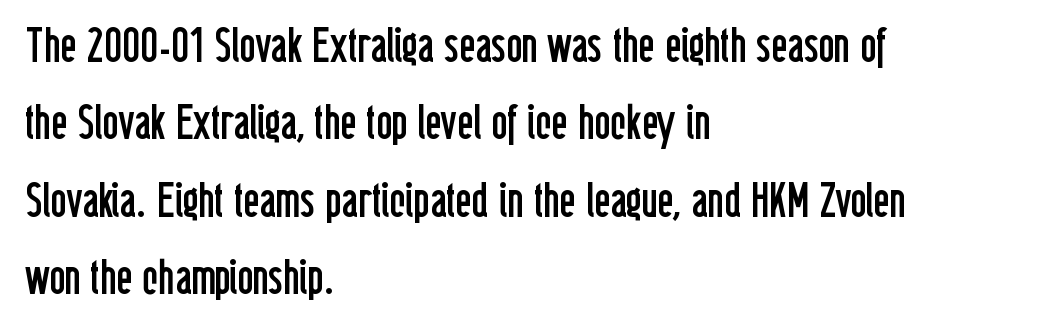
The image shows 49 px regular-weight, condensed sans-serif type, upright; set left-aligned, normal line spacing (1.58x), normal letter spacing, not underlined; low stroke contrast and a medium x-height.
